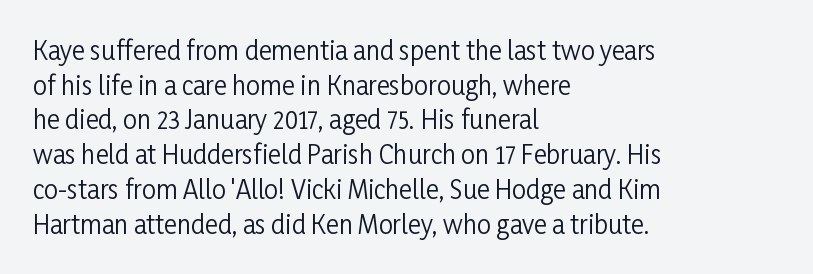
The image shows 25 px text type, upright; set left-aligned, normal line spacing (1.39x), normal letter spacing, not underlined.
